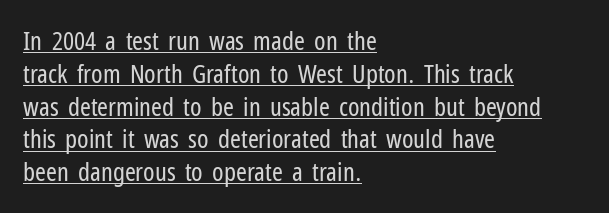
Q: Is the text bold? A: No.
Q: Is the text italic (slanted)? A: No, it is upright.
Q: Is the text underlined? A: Yes.
Q: How is the paragraph aligned? A: Left-aligned.
Q: Is the spacing between letters normal or unusually wide? A: Normal.
Q: Is the spacing between lines tight, normal or loose? A: Normal.
